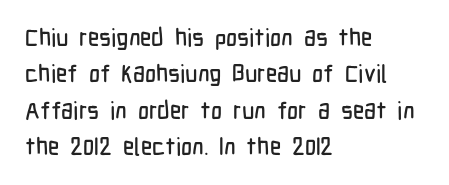
{"italic": "no", "underline": "no", "align": "left", "line_spacing": "normal", "line_spacing_ratio": 1.52, "letter_spacing": "normal", "letter_spacing_em": 0.0, "glyph_px": 24}
